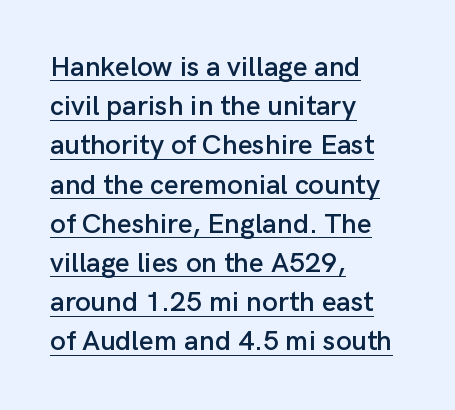
Q: Is the text italic (slanted)? A: No, it is upright.
Q: Is the typeface a serif or a sans-serif typeface? A: Sans-serif.
Q: Is the text underlined? A: Yes.
Q: How is the paragraph aligned? A: Left-aligned.
Q: Is the spacing between letters normal or unusually wide? A: Normal.
Q: Is the spacing between lines tight, normal or loose? A: Normal.
Q: Width (condensed, normal, or wide)? A: Normal.
Q: Stroke contrast? A: Low.
Q: x-height? A: Medium.
Q: Monospaced? A: No.
